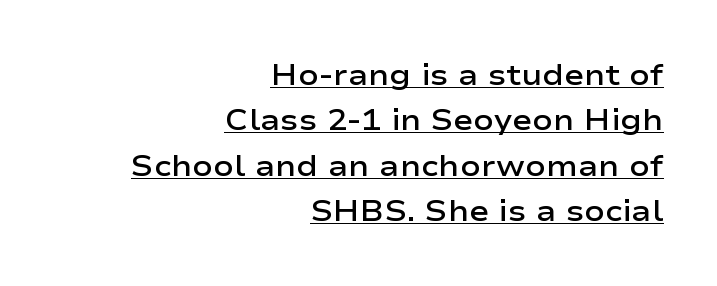
Q: Is the text bold? A: Semi-bold.
Q: Is the text italic (slanted)? A: No, it is upright.
Q: Is the typeface a serif or a sans-serif typeface? A: Sans-serif.
Q: Is the text underlined? A: Yes.
Q: How is the paragraph aligned? A: Right-aligned.
Q: Is the spacing between letters normal or unusually wide? A: Normal.
Q: Is the spacing between lines tight, normal or loose? A: Normal.
Q: Width (condensed, normal, or wide)? A: Wide.
Q: Stroke contrast? A: Low.
Q: x-height? A: Medium.
Q: Monospaced? A: No.
